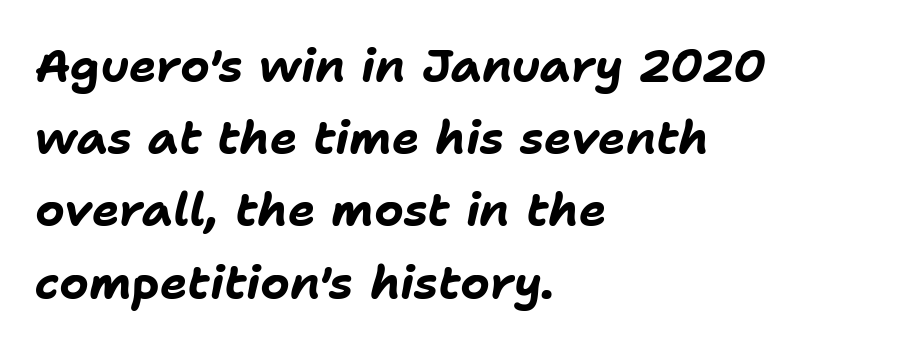
The image shows 46 px bold type, italic (leaning right); set left-aligned, normal line spacing (1.57x), normal letter spacing, not underlined; low stroke contrast and a medium x-height.
